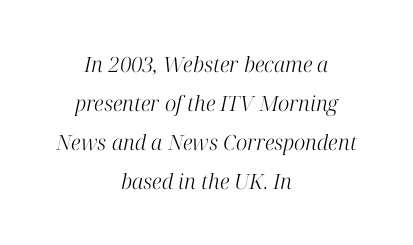
No extra ink here — the face is not bold. In terms of posture, this sample is oblique. Between one letter and the next there's only the usual sliver of space. This rendering features lettering with no underline. Which margin do the lines hug? Neither — every line sits in the middle.
